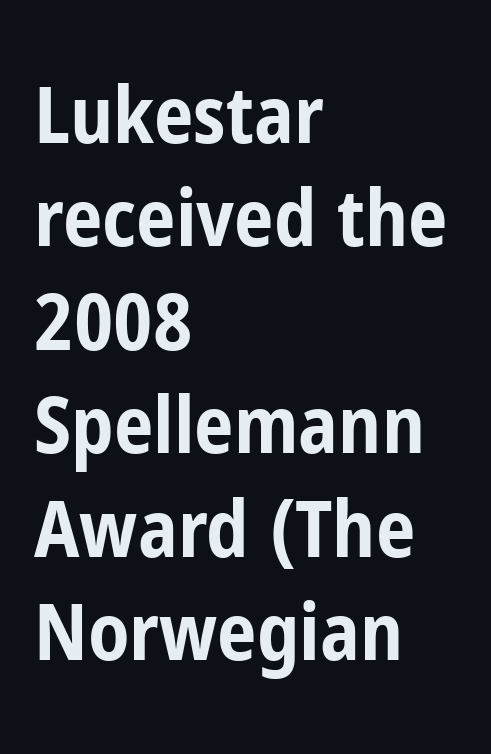
What's the leading like? Ordinary, nothing unusual. Unlike italic type, these characters show no tilt at all. Tracking value appears to be zero — textbook default spacing. Notice how the passage keeps a crisp vertical edge on the left only. The glyphs are unaccompanied by any horizontal stroke below them.
